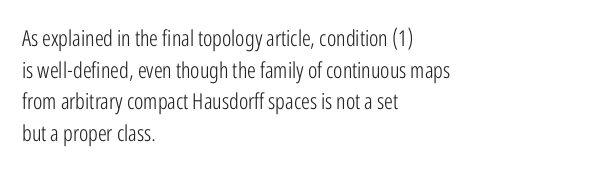
The image shows 22 px text type, upright; set left-aligned, normal line spacing (1.44x), normal letter spacing, not underlined.
